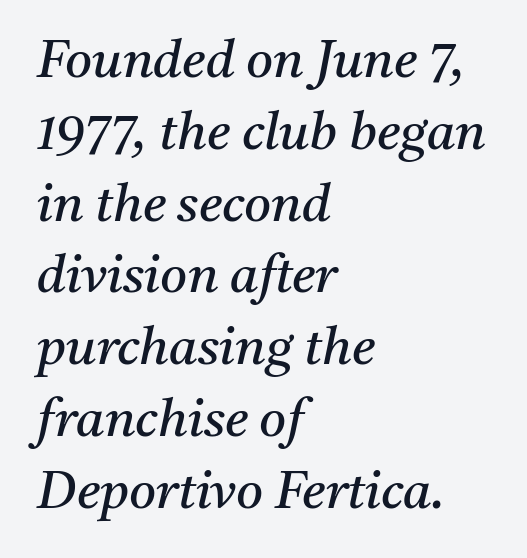
Is this a fixed-width face? No — the glyphs have proportional, varying widths. The text carries the slant typical of an italic or oblique font. Each letter's strokes conclude with small projecting serifs. A light-to-regular cut is what we see here. The gaps between neighbouring characters are ordinary and unremarkable. One glance says typical: line gaps are just what's usual.
